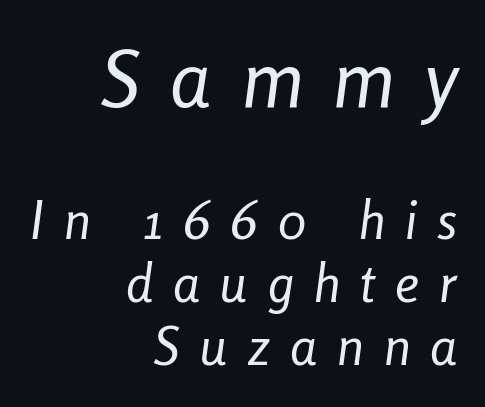
Q: Is the text bold? A: No.
Q: Is the text italic (slanted)? A: Yes, it leans right by about 8 degrees.
Q: Is the text underlined? A: No.
Q: How is the paragraph aligned? A: Right-aligned.
Q: Is the spacing between letters normal or unusually wide? A: Unusually wide.
Q: Which block of text is set in a larger size, the first (top) or the second (bottom)? A: The first (top) one.
Q: Width (condensed, normal, or wide)? A: Condensed.
Q: Stroke contrast? A: Low.
Q: x-height? A: Medium.
Q: Monospaced? A: No.
